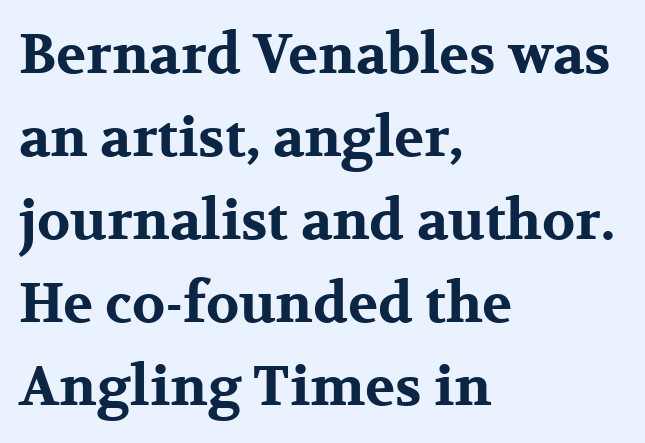
The image shows 55 px bold, wide serif type, upright; set left-aligned, normal line spacing (1.51x), normal letter spacing, not underlined; medium stroke contrast and a medium x-height.
